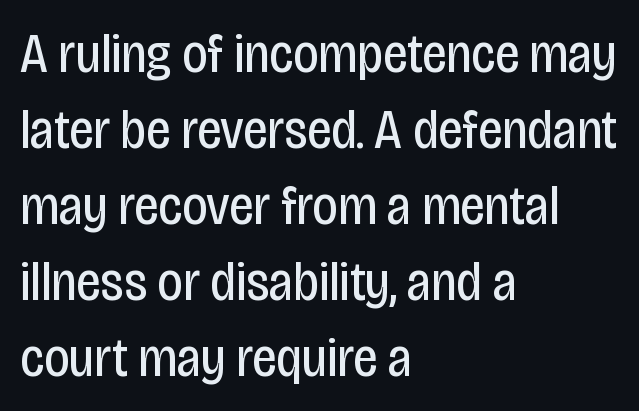
Q: Is the text bold? A: No.
Q: Is the text italic (slanted)? A: No, it is upright.
Q: Is the typeface a serif or a sans-serif typeface? A: Sans-serif.
Q: Is the text underlined? A: No.
Q: How is the paragraph aligned? A: Left-aligned.
Q: Is the spacing between letters normal or unusually wide? A: Normal.
Q: Is the spacing between lines tight, normal or loose? A: Normal.
Q: Width (condensed, normal, or wide)? A: Condensed.
Q: Stroke contrast? A: Low.
Q: x-height? A: Large.
Q: Monospaced? A: No.
